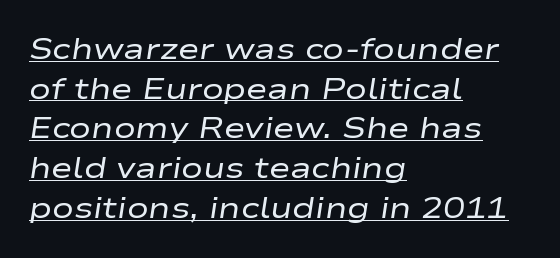
Q: Is the text bold? A: No.
Q: Is the text italic (slanted)? A: Yes, it leans right by about 9 degrees.
Q: Is the text underlined? A: Yes.
Q: How is the paragraph aligned? A: Left-aligned.
Q: Is the spacing between letters normal or unusually wide? A: Normal.
Q: Is the spacing between lines tight, normal or loose? A: Normal.
Q: Width (condensed, normal, or wide)? A: Wide.
Q: Stroke contrast? A: Low.
Q: x-height? A: Medium.
Q: Monospaced? A: No.
